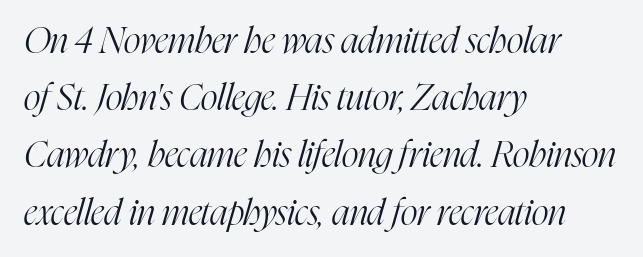
Q: Is the text bold? A: No.
Q: Is the text italic (slanted)? A: Yes, it leans right by about 16 degrees.
Q: Is the typeface a serif or a sans-serif typeface? A: Serif.
Q: Is the text underlined? A: No.
Q: How is the paragraph aligned? A: Left-aligned.
Q: Is the spacing between letters normal or unusually wide? A: Normal.
Q: Is the spacing between lines tight, normal or loose? A: Normal.
Q: Width (condensed, normal, or wide)? A: Condensed.
Q: Stroke contrast? A: High.
Q: x-height? A: Medium.
Q: Monospaced? A: No.
